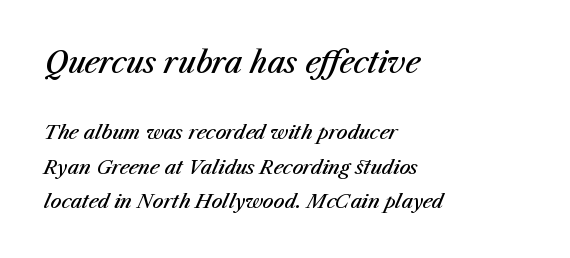
Weight check: semibold — heavier than regular, not quite bold. This sample uses plain, unmodified letter spacing. The letters advance in unequal steps, a hallmark of proportional type. The passage shown leans; its letterforms are oblique. Descenders hang freely into open space. Here the first block reads like a headline and the second like body copy.
